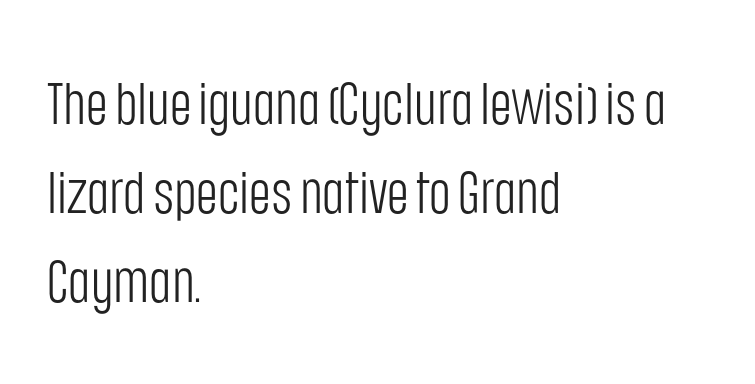
{"serif": "no", "italic": "no", "bold": "no", "weight": "light", "width": "condensed", "stroke_contrast": "low", "x_height": "large", "monospaced": "no", "underline": "no", "align": "left", "line_spacing": "normal", "line_spacing_ratio": 1.51, "letter_spacing": "normal", "letter_spacing_em": 0.0, "glyph_px": 59}
